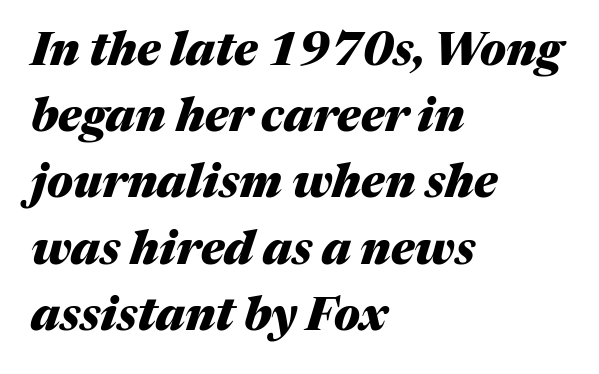
Q: Is the text bold? A: Yes.
Q: Is the text italic (slanted)? A: Yes, it leans right by about 17 degrees.
Q: Is the text underlined? A: No.
Q: How is the paragraph aligned? A: Left-aligned.
Q: Is the spacing between letters normal or unusually wide? A: Normal.
Q: Is the spacing between lines tight, normal or loose? A: Normal.
Q: Width (condensed, normal, or wide)? A: Normal.
Q: Stroke contrast? A: Medium.
Q: x-height? A: Medium.
Q: Monospaced? A: No.
